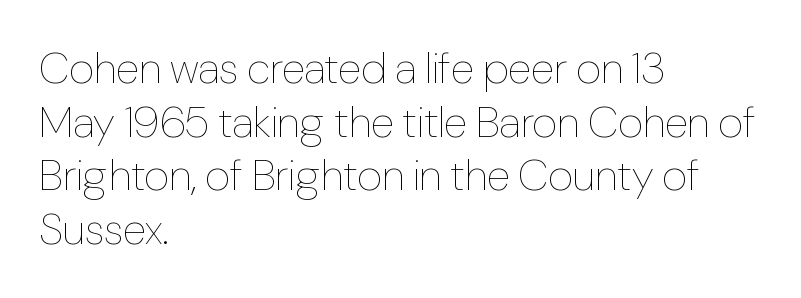
Q: Is the text bold? A: No.
Q: Is the text italic (slanted)? A: No, it is upright.
Q: Is the text underlined? A: No.
Q: How is the paragraph aligned? A: Left-aligned.
Q: Is the spacing between letters normal or unusually wide? A: Normal.
Q: Width (condensed, normal, or wide)? A: Condensed.
Q: Stroke contrast? A: Low.
Q: x-height? A: Medium.
Q: Monospaced? A: No.
